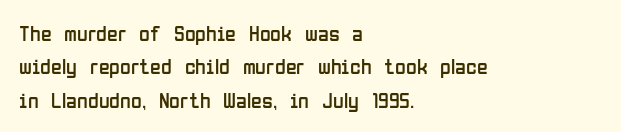
Q: Is the text bold? A: No.
Q: Is the text italic (slanted)? A: No, it is upright.
Q: Is the text underlined? A: No.
Q: How is the paragraph aligned? A: Left-aligned.
Q: Is the spacing between letters normal or unusually wide? A: Normal.
Q: Is the spacing between lines tight, normal or loose? A: Normal.
